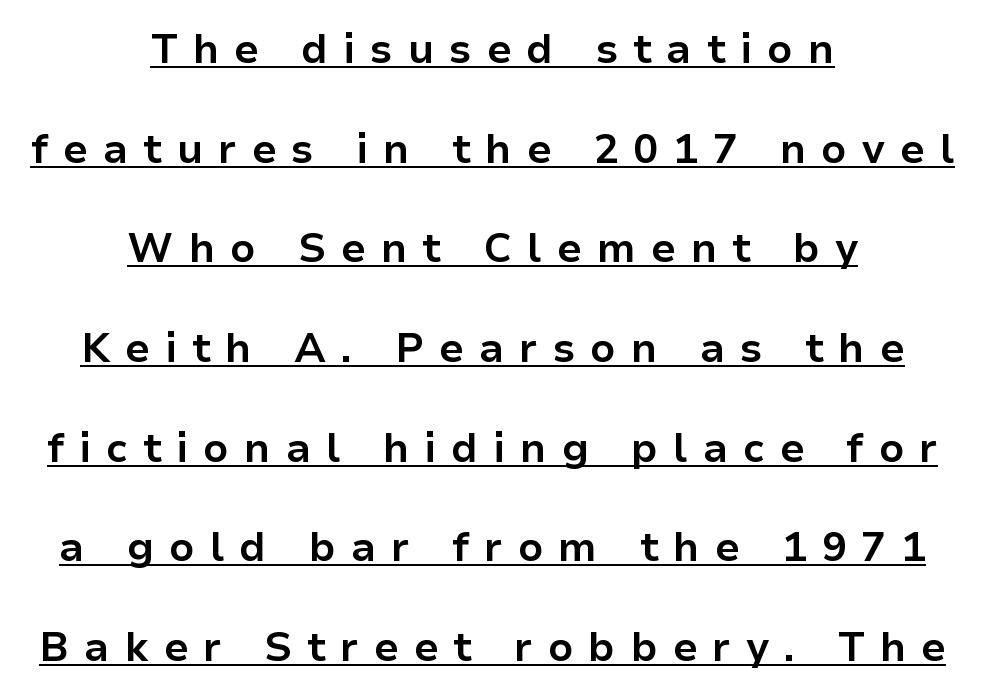
Q: Is the text bold? A: Yes.
Q: Is the text italic (slanted)? A: No, it is upright.
Q: Is the typeface a serif or a sans-serif typeface? A: Sans-serif.
Q: Is the text underlined? A: Yes.
Q: How is the paragraph aligned? A: Centered.
Q: Is the spacing between letters normal or unusually wide? A: Unusually wide.
Q: Is the spacing between lines tight, normal or loose? A: Loose.
Q: Width (condensed, normal, or wide)? A: Normal.
Q: Stroke contrast? A: Low.
Q: x-height? A: Medium.
Q: Monospaced? A: No.
